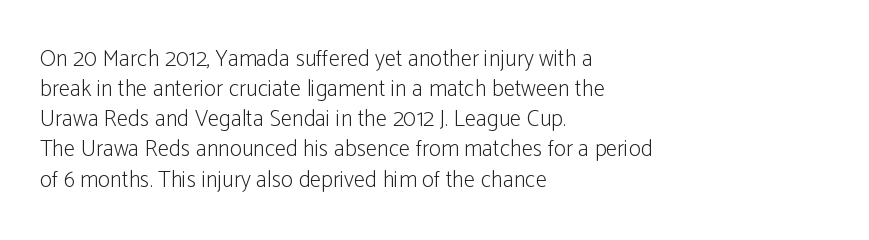
The image shows 23 px text type, upright; set left-aligned, normal line spacing (1.31x), normal letter spacing, not underlined.
